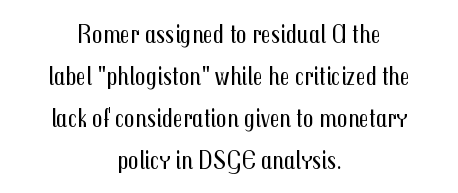
{"italic": "no", "bold": "no", "underline": "no", "align": "center", "line_spacing": "normal", "line_spacing_ratio": 1.62, "letter_spacing": "normal", "letter_spacing_em": 0.0, "glyph_px": 26}
